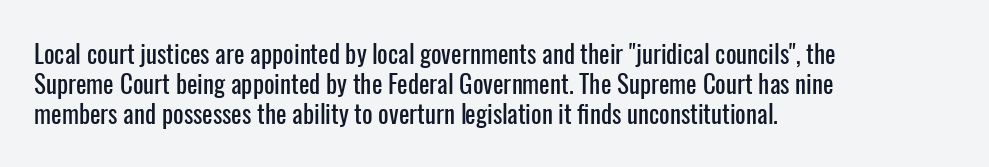
Q: Is the text italic (slanted)? A: No, it is upright.
Q: Is the text underlined? A: No.
Q: How is the paragraph aligned? A: Left-aligned.
Q: Is the spacing between letters normal or unusually wide? A: Normal.
